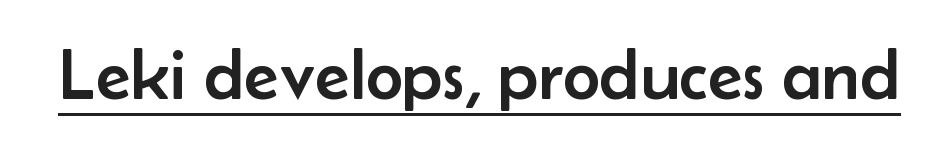
{"serif": "no", "italic": "no", "width": "normal", "stroke_contrast": "low", "x_height": "small", "monospaced": "no", "underline": "yes", "letter_spacing": "normal", "letter_spacing_em": 0.0, "glyph_px": 72}
